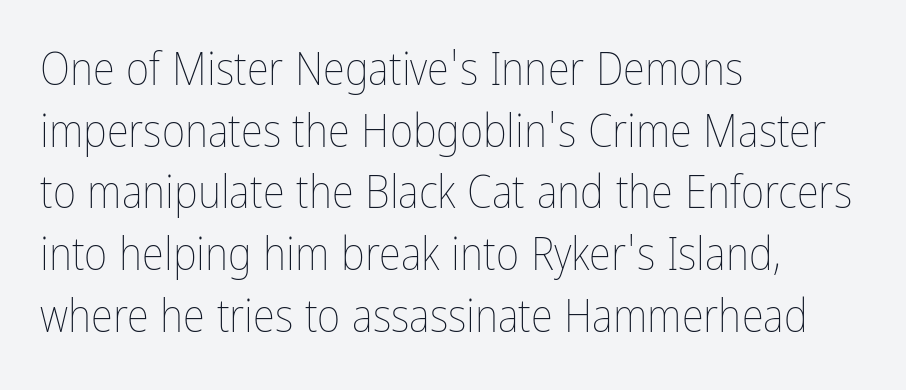
Q: Is the text bold? A: No.
Q: Is the text italic (slanted)? A: No, it is upright.
Q: Is the text underlined? A: No.
Q: How is the paragraph aligned? A: Left-aligned.
Q: Is the spacing between letters normal or unusually wide? A: Normal.
Q: Is the spacing between lines tight, normal or loose? A: Normal.
Q: Width (condensed, normal, or wide)? A: Condensed.
Q: Stroke contrast? A: Low.
Q: x-height? A: Medium.
Q: Monospaced? A: No.
